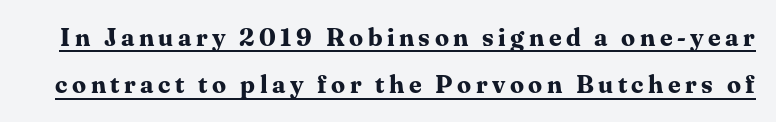
The image shows 25 px bold type, upright; set loose line spacing (1.9x), underlined.
